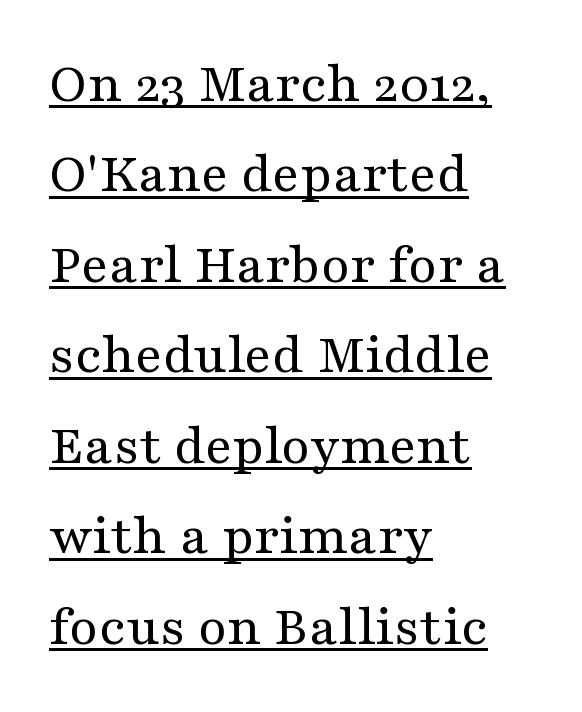
Character widths vary here, with narrow letters taking less room than wide ones. Ordinary non-slanted type is in use. The designer left line spacing at the default. Nothing unusual about the tracking: characters are spaced as the font intends.
